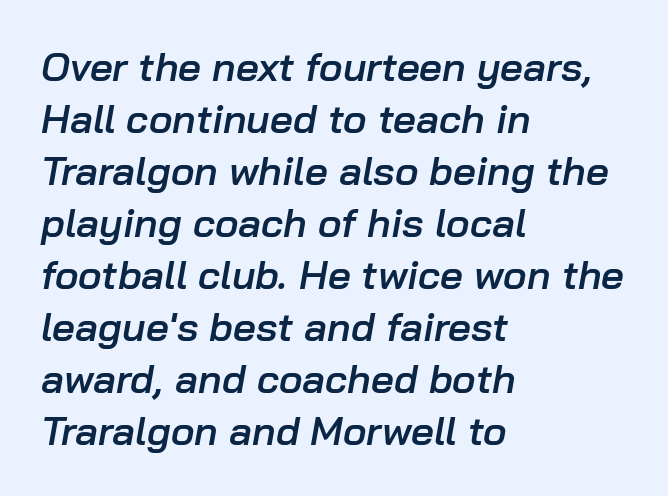
The image shows 40 px semibold type, italic (leaning right); set left-aligned, normal line spacing (1.3x), normal letter spacing, not underlined; low stroke contrast and a medium x-height.
